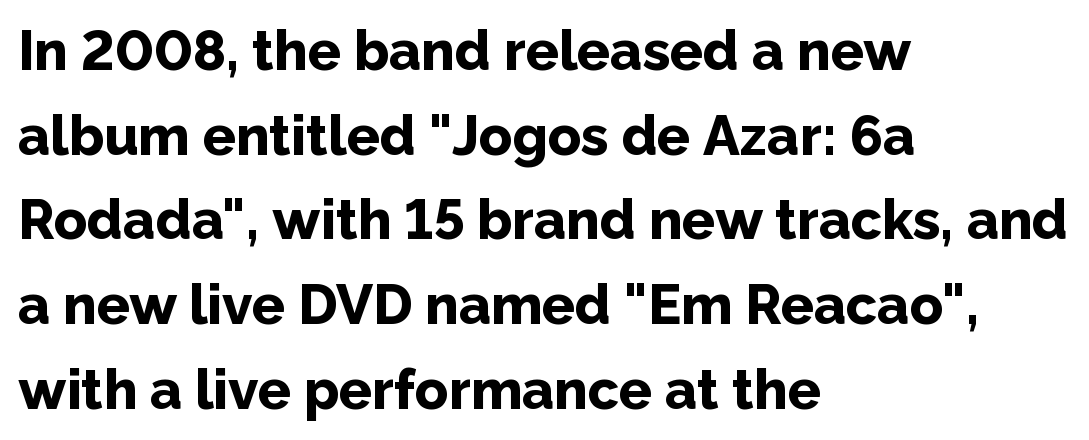
The image shows 55 px bold sans-serif type, upright; set left-aligned, normal line spacing (1.54x), normal letter spacing, not underlined; low stroke contrast and a medium x-height.
